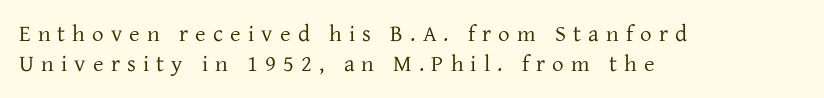
The image shows 23 px text type, upright; set left-aligned, normal line spacing (1.31x), unusually wide letter spacing (+0.31 em), not underlined.
